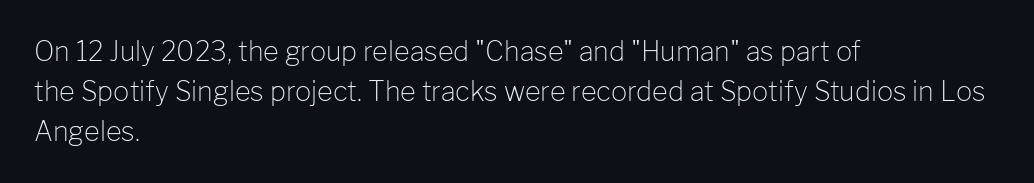
{"italic": "no", "bold": "no", "underline": "no", "align": "left", "line_spacing": "normal", "line_spacing_ratio": 1.49, "letter_spacing": "normal", "letter_spacing_em": 0.0, "glyph_px": 27}
